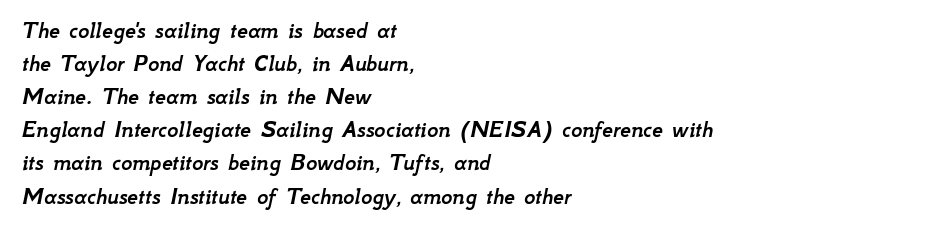
Q: Is the text italic (slanted)? A: Yes, it leans right by about 12 degrees.
Q: Is the text underlined? A: No.
Q: How is the paragraph aligned? A: Left-aligned.
Q: Is the spacing between letters normal or unusually wide? A: Normal.
Q: Is the spacing between lines tight, normal or loose? A: Normal.
